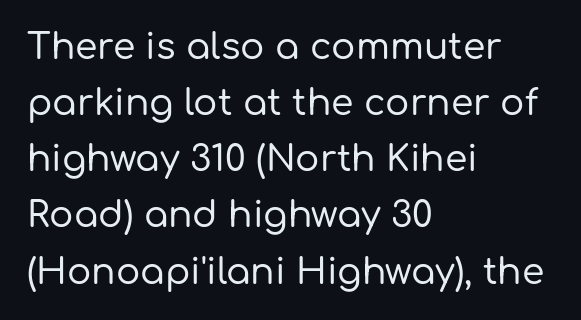
{"serif": "no", "italic": "no", "width": "normal", "stroke_contrast": "low", "x_height": "medium", "monospaced": "no", "underline": "no", "align": "left", "line_spacing": "normal", "line_spacing_ratio": 1.56, "letter_spacing": "normal", "letter_spacing_em": 0.0, "glyph_px": 36}
